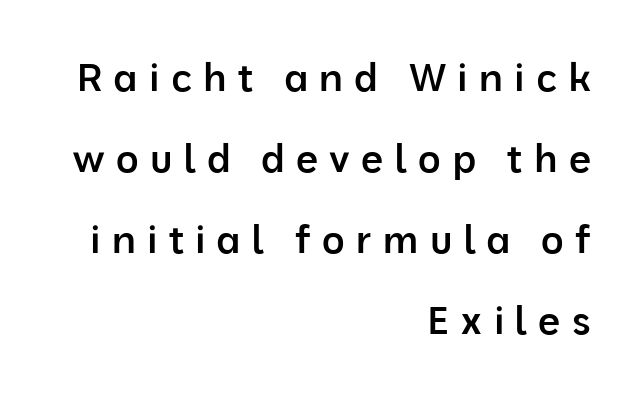
This rendering uses right alignment, leaving the left contour irregular. Note: no serifs on the glyphs. In terms of leading, this rendering errs on the spacious side. The letterforms stand isolated, each surrounded by extra space. If you drew a line through each stem, it would be perfectly vertical.
